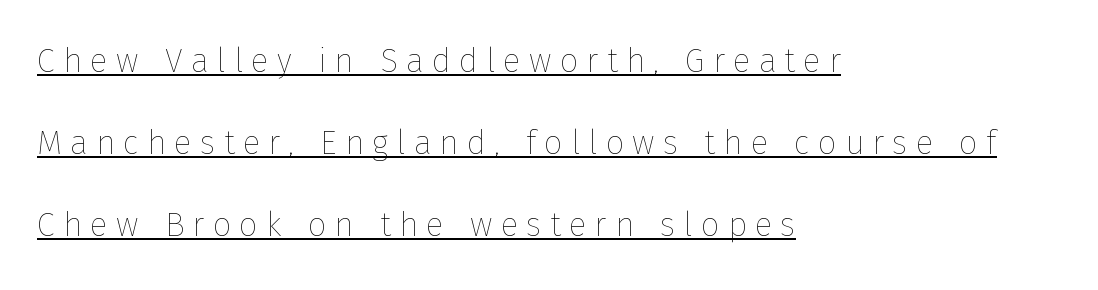
Q: Is the text bold? A: No.
Q: Is the text italic (slanted)? A: No, it is upright.
Q: Is the text underlined? A: Yes.
Q: How is the paragraph aligned? A: Left-aligned.
Q: Is the spacing between letters normal or unusually wide? A: Unusually wide.
Q: Is the spacing between lines tight, normal or loose? A: Loose.
Q: Width (condensed, normal, or wide)? A: Normal.
Q: Stroke contrast? A: Low.
Q: x-height? A: Medium.
Q: Monospaced? A: No.
